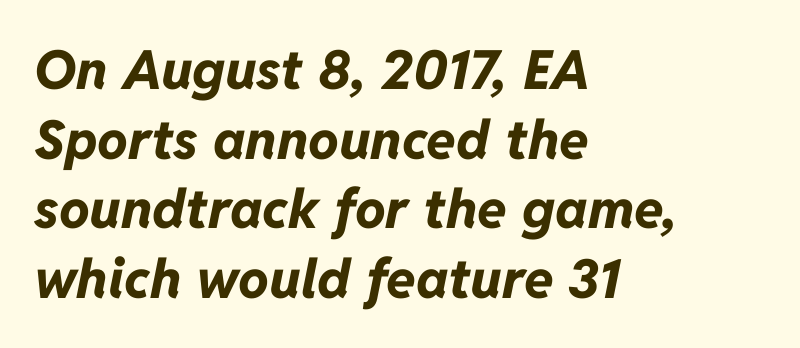
The image shows 54 px bold type, italic (leaning right); set left-aligned, normal line spacing (1.29x), normal letter spacing, not underlined; low stroke contrast and a medium x-height.
